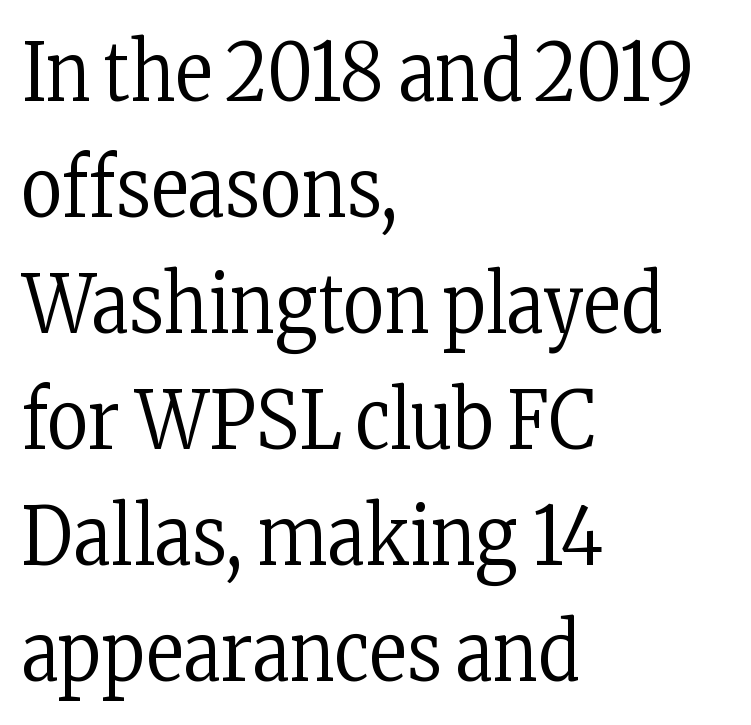
Q: Is the text bold? A: No.
Q: Is the text italic (slanted)? A: No, it is upright.
Q: Is the typeface a serif or a sans-serif typeface? A: Serif.
Q: Is the text underlined? A: No.
Q: How is the paragraph aligned? A: Left-aligned.
Q: Is the spacing between letters normal or unusually wide? A: Normal.
Q: Is the spacing between lines tight, normal or loose? A: Normal.
Q: Width (condensed, normal, or wide)? A: Condensed.
Q: Stroke contrast? A: Low.
Q: x-height? A: Medium.
Q: Monospaced? A: No.
